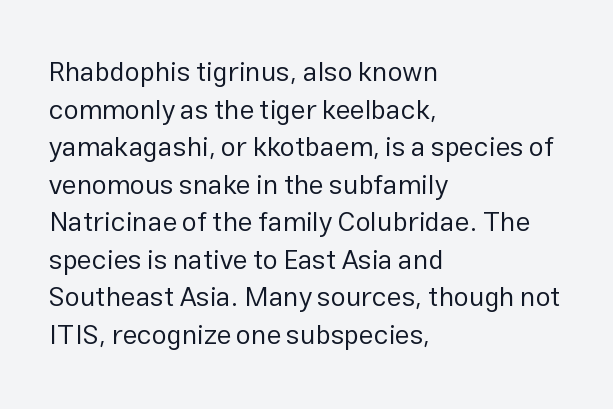
The image shows 27 px text type, upright; set left-aligned, normal line spacing (1.39x), normal letter spacing, not underlined.
